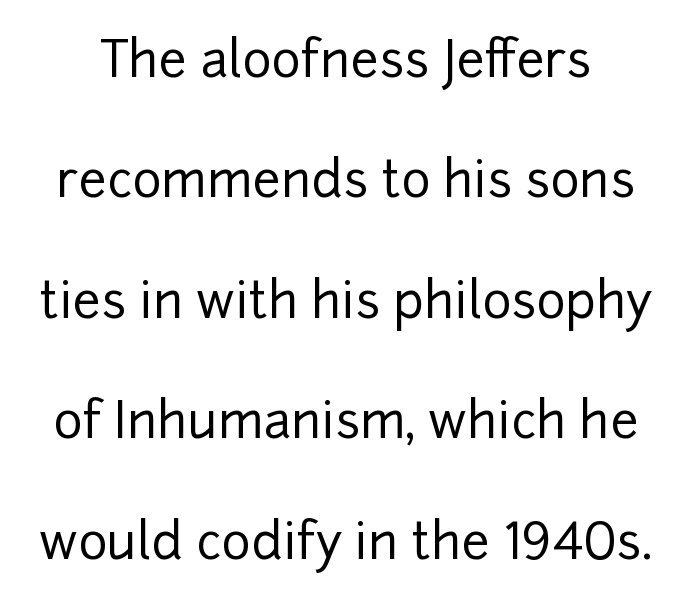
The image shows 50 px sans-serif type, upright; set loose line spacing (2.41x), normal letter spacing, not underlined; low stroke contrast and a medium x-height.
